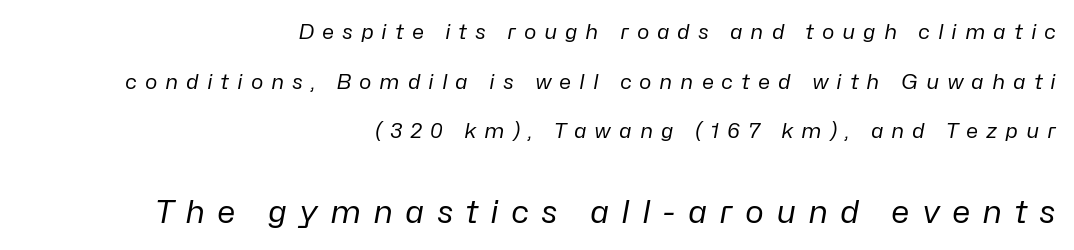
{"italic": "yes", "lean": "right", "slant_degrees": 10, "bold": "no", "weight": "regular", "width": "normal", "stroke_contrast": "low", "x_height": "medium", "monospaced": "no", "underline": "no", "align": "right", "line_spacing": "loose", "line_spacing_ratio": 2.36, "letter_spacing": "wide", "letter_spacing_em": 0.37, "larger_block": "second", "size_ratio": 1.52, "glyph_px": 32}
